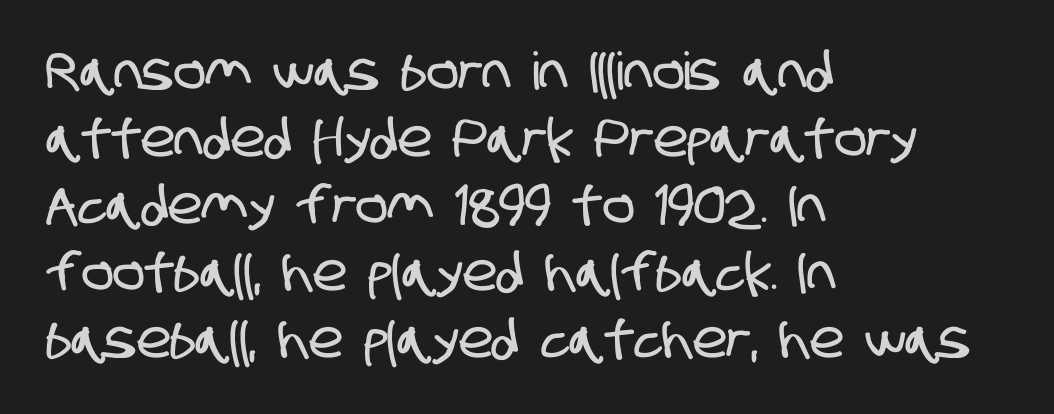
Q: Is the typeface a serif or a sans-serif typeface? A: Sans-serif.
Q: Is the text underlined? A: No.
Q: How is the paragraph aligned? A: Left-aligned.
Q: Is the spacing between letters normal or unusually wide? A: Normal.
Q: Is the spacing between lines tight, normal or loose? A: Normal.
Q: Width (condensed, normal, or wide)? A: Condensed.
Q: Stroke contrast? A: Low.
Q: x-height? A: Large.
Q: Monospaced? A: No.
